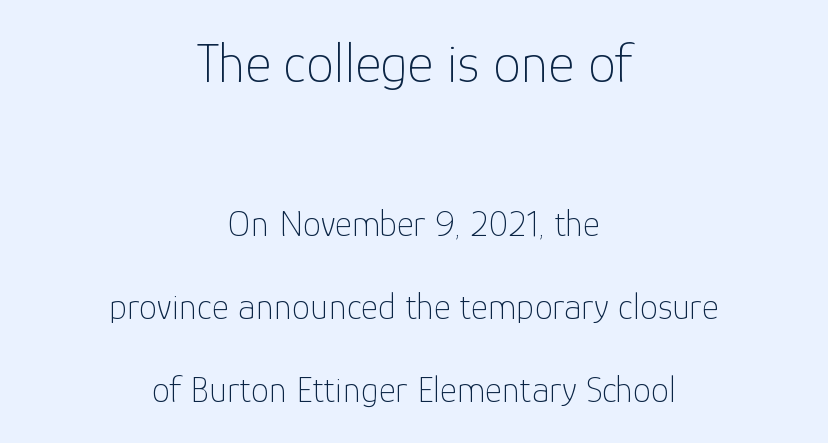
{"serif": "no", "italic": "no", "bold": "no", "weight": "thin", "width": "normal", "stroke_contrast": "low", "x_height": "medium", "monospaced": "no", "underline": "no", "align": "center", "line_spacing": "loose", "line_spacing_ratio": 2.25, "letter_spacing": "normal", "letter_spacing_em": 0.0, "larger_block": "first", "size_ratio": 1.51, "glyph_px": 56}
